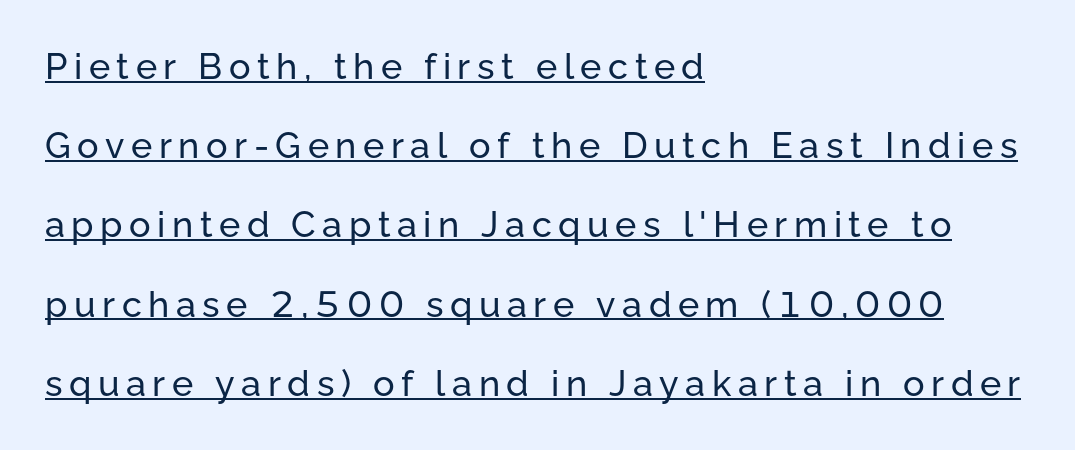
{"serif": "no", "italic": "no", "width": "normal", "stroke_contrast": "low", "x_height": "medium", "monospaced": "no", "underline": "yes", "align": "left", "line_spacing": "loose", "line_spacing_ratio": 2.2, "glyph_px": 36}
